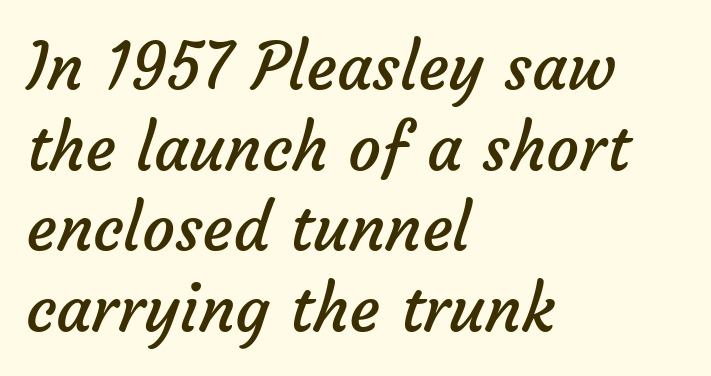
Q: Is the text bold? A: No.
Q: Is the typeface a serif or a sans-serif typeface? A: Sans-serif.
Q: Is the text underlined? A: No.
Q: How is the paragraph aligned? A: Left-aligned.
Q: Is the spacing between letters normal or unusually wide? A: Normal.
Q: Width (condensed, normal, or wide)? A: Normal.
Q: Stroke contrast? A: Low.
Q: x-height? A: Medium.
Q: Monospaced? A: No.
